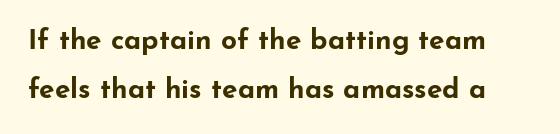
The image shows 28 px bold, wide sans-serif type, upright; set line spacing 1.76x, normal letter spacing, not underlined; low stroke contrast and a small x-height.
